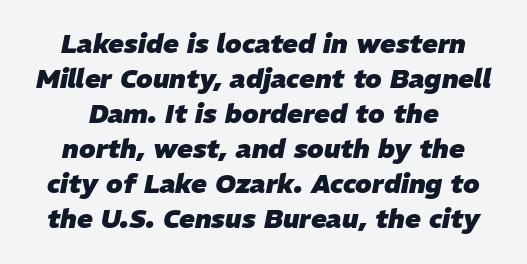
Thick stems and heavy bowls — unmistakably bold. Type without underlining. The vertical gap from one line to the next is medium. Rendered with sloped, italic letterforms.
